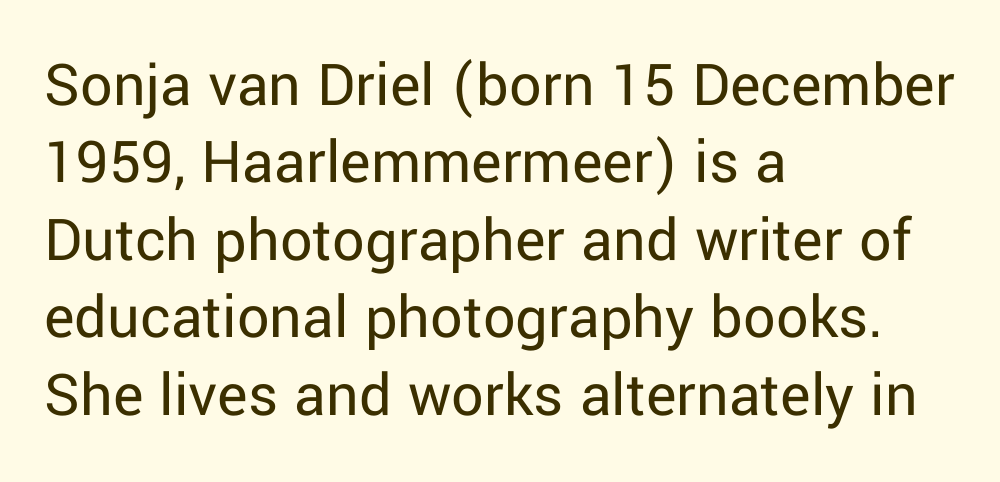
The passage shown has conventional tracking throughout. Heaviness? Minimal to ordinary, like unemphasized prose. Is there any slant? The stems are plumb. I'd call this a sans setting — the letters go barefoot.
